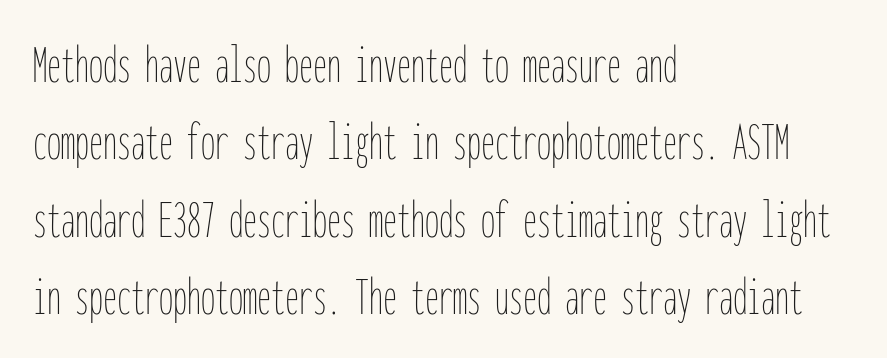
This block has exactly the height ordinary leading produces. This rendering features lettering with no underline. A typesetter would mark this as roman, not italic. You could count columns in this text — the font is strictly monospaced.
